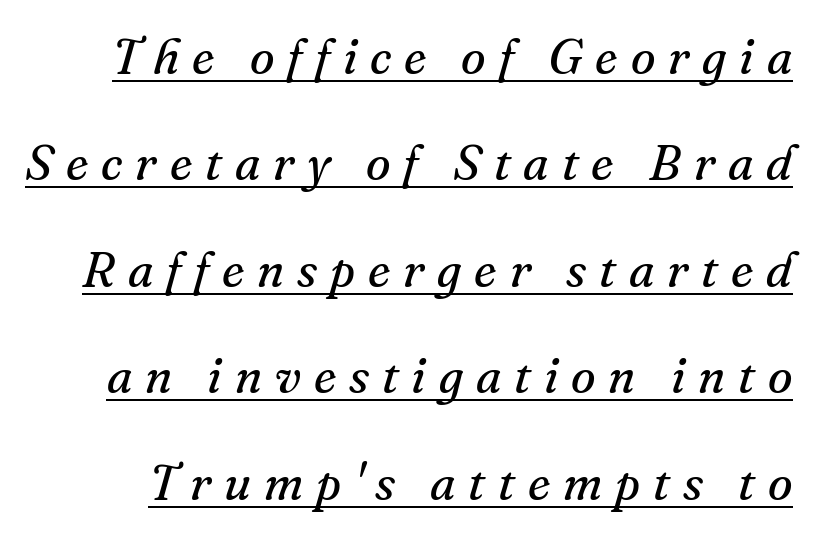
The image shows 50 px regular-weight serif type, italic (leaning right); set loose line spacing (2.13x), unusually wide letter spacing (+0.26 em), underlined; medium stroke contrast and a small x-height.
